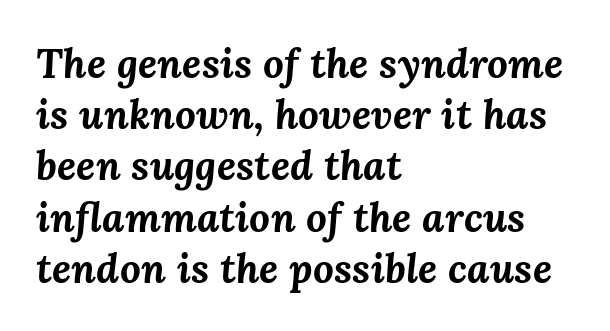
Q: Is the text bold? A: Yes.
Q: Is the text italic (slanted)? A: Yes, it leans right by about 3 degrees.
Q: Is the text underlined? A: No.
Q: How is the paragraph aligned? A: Left-aligned.
Q: Is the spacing between letters normal or unusually wide? A: Normal.
Q: Is the spacing between lines tight, normal or loose? A: Normal.
Q: Width (condensed, normal, or wide)? A: Normal.
Q: Stroke contrast? A: Medium.
Q: x-height? A: Medium.
Q: Monospaced? A: No.
